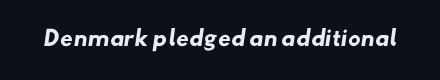
On the weight axis this lands at bold, roughly 700. Spacing between characters is what you'd get straight out of the box. Check under the words: just untouched page.
